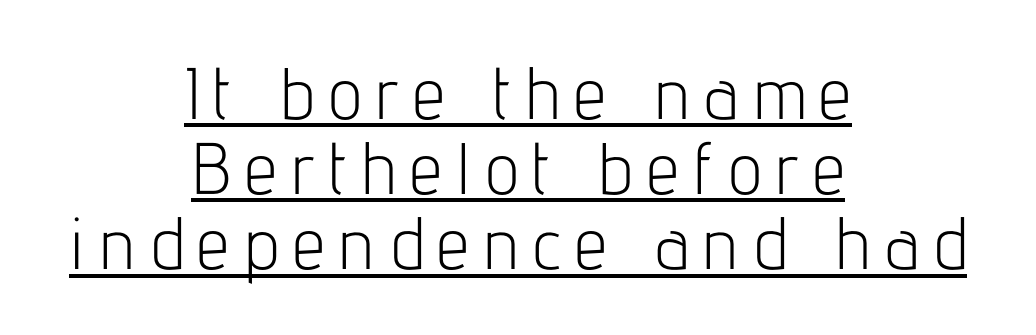
Q: Is the text bold? A: No.
Q: Is the text italic (slanted)? A: No, it is upright.
Q: Is the typeface a serif or a sans-serif typeface? A: Sans-serif.
Q: Is the text underlined? A: Yes.
Q: How is the paragraph aligned? A: Centered.
Q: Is the spacing between lines tight, normal or loose? A: Tight.
Q: Width (condensed, normal, or wide)? A: Condensed.
Q: Stroke contrast? A: Low.
Q: x-height? A: Medium.
Q: Monospaced? A: No.
